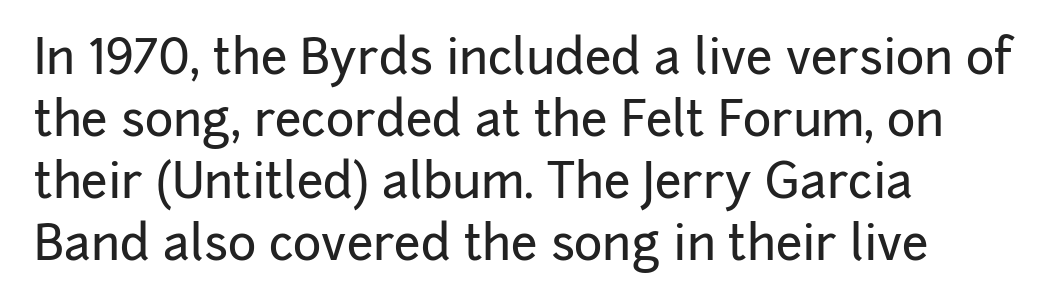
Serif or sans? Sans — the stroke terminals are bare. The typography opts for an upright posture over an oblique one. These lines stack with their left ends in a neat column. Spacing between characters is what you'd get straight out of the box. Vertical spacing — default. Looks like regular typesetting: each glyph gets only the width it needs.
